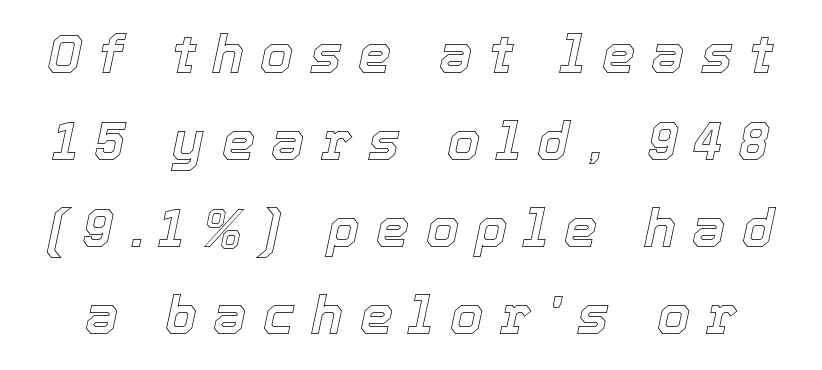
These lines have a slow, spaced-out rhythm from letter to letter. Evenly set lines give the paragraph a standard silhouette. Designer's note — italics engaged. The foot of each line stays bare and open.
